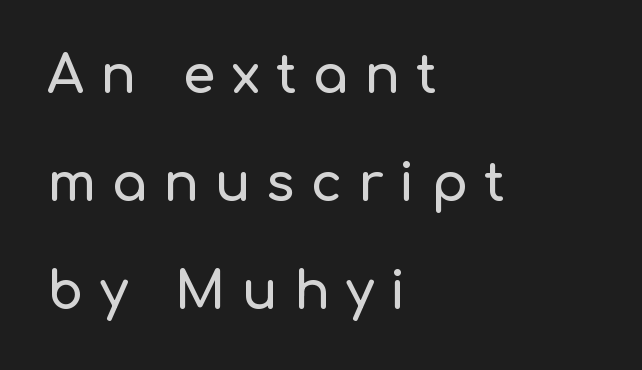
The image shows 52 px sans-serif type, upright; set left-aligned, loose line spacing (2.08x), unusually wide letter spacing (+0.31 em), not underlined; low stroke contrast and a medium x-height.
